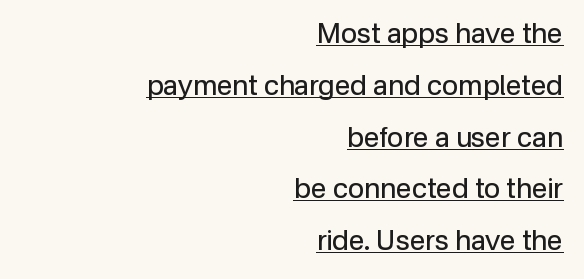
{"serif": "no", "italic": "no", "bold": "no", "weight": "regular", "width": "normal", "stroke_contrast": "low", "x_height": "medium", "monospaced": "no", "underline": "yes", "align": "right", "line_spacing_ratio": 1.85, "letter_spacing": "normal", "letter_spacing_em": 0.0, "glyph_px": 28}
